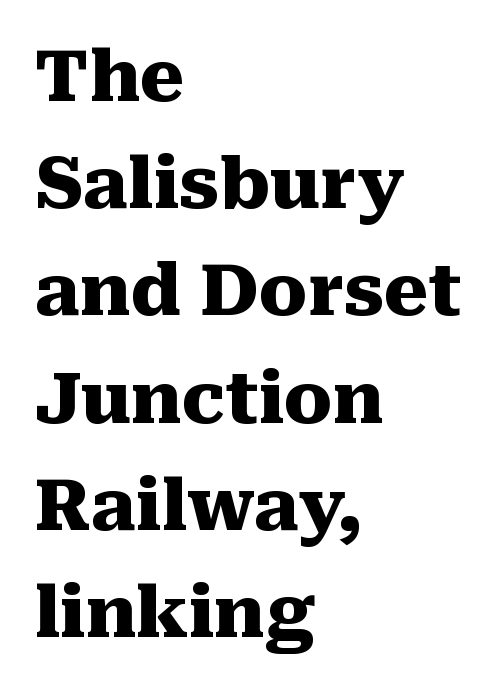
On the weight axis this lands at bold, roughly 700. Decoration check: the copy has no underline. Students, observe: this is what conventionally led text looks like. Words appear dense and cohesive because spacing is normal.
